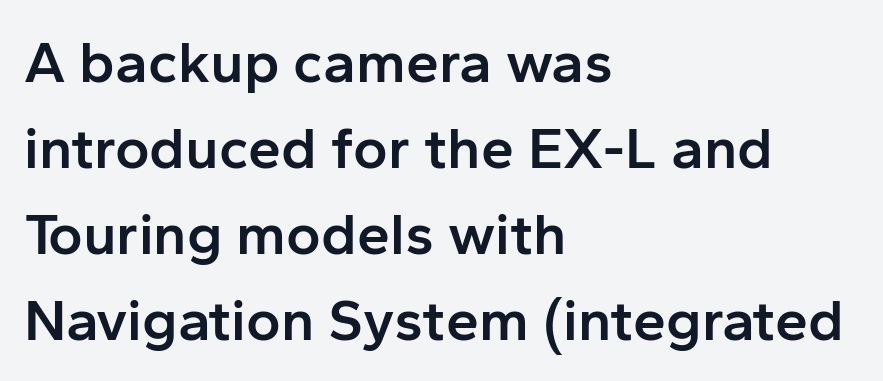
Q: Is the text bold? A: Semi-bold.
Q: Is the text italic (slanted)? A: No, it is upright.
Q: Is the typeface a serif or a sans-serif typeface? A: Sans-serif.
Q: Is the text underlined? A: No.
Q: How is the paragraph aligned? A: Left-aligned.
Q: Is the spacing between letters normal or unusually wide? A: Normal.
Q: Is the spacing between lines tight, normal or loose? A: Normal.
Q: Width (condensed, normal, or wide)? A: Normal.
Q: Stroke contrast? A: Low.
Q: x-height? A: Medium.
Q: Monospaced? A: No.
